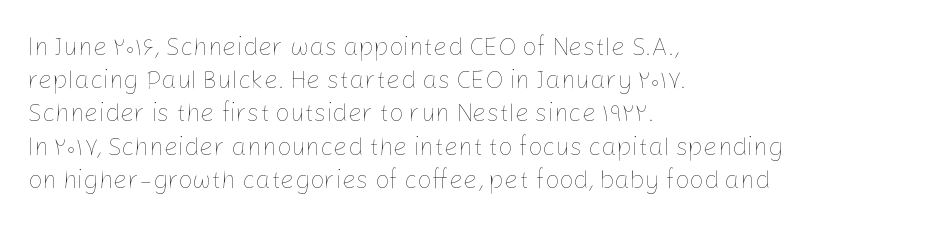
The image shows 25 px text type, upright; set left-aligned, normal line spacing (1.33x), normal letter spacing, not underlined.
